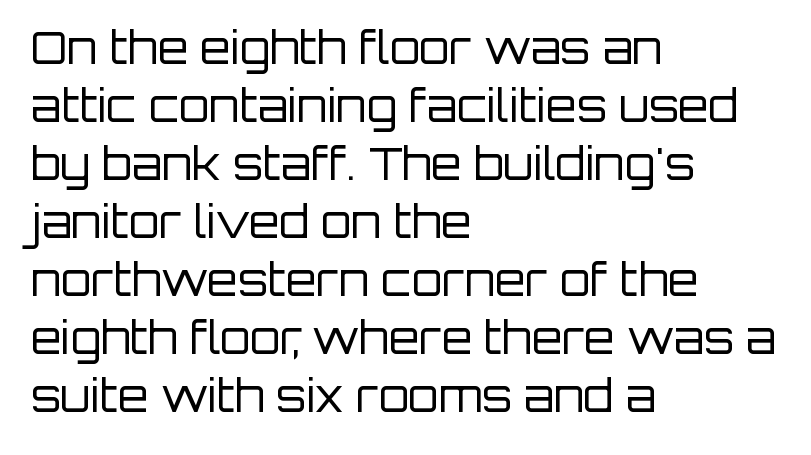
{"serif": "no", "italic": "no", "bold": "no", "weight": "regular", "width": "normal", "stroke_contrast": "low", "x_height": "large", "monospaced": "no", "underline": "no", "align": "left", "line_spacing": "normal", "line_spacing_ratio": 1.32, "letter_spacing": "normal", "letter_spacing_em": 0.0, "glyph_px": 44}
